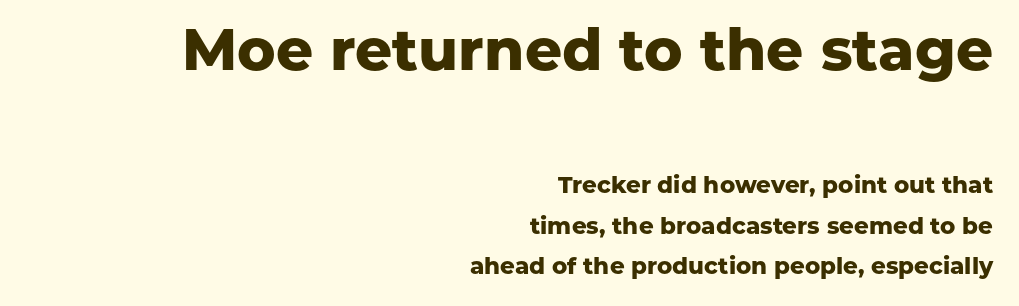
Character widths vary here, with narrow letters taking less room than wide ones. Rendered with straight, roman letterforms. Which margin do the lines hug? The right one — the left edge is uneven. Between one letter and the next there's only the usual sliver of space. The passage shown begins with its larger block and ends with its smaller one.
